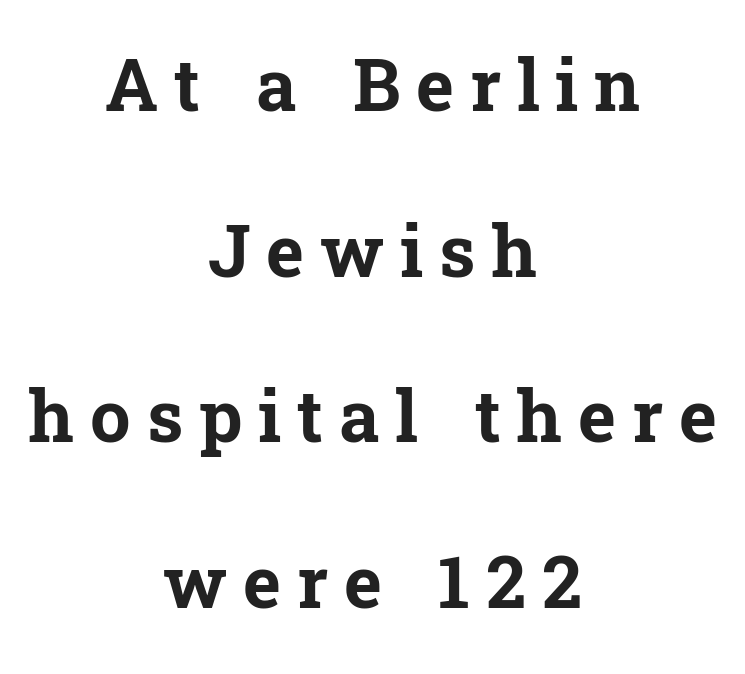
Q: Is the text bold? A: Yes.
Q: Is the text italic (slanted)? A: No, it is upright.
Q: Is the typeface a serif or a sans-serif typeface? A: Serif.
Q: Is the text underlined? A: No.
Q: How is the paragraph aligned? A: Centered.
Q: Is the spacing between letters normal or unusually wide? A: Unusually wide.
Q: Is the spacing between lines tight, normal or loose? A: Loose.
Q: Width (condensed, normal, or wide)? A: Normal.
Q: Stroke contrast? A: Low.
Q: x-height? A: Medium.
Q: Monospaced? A: No.
